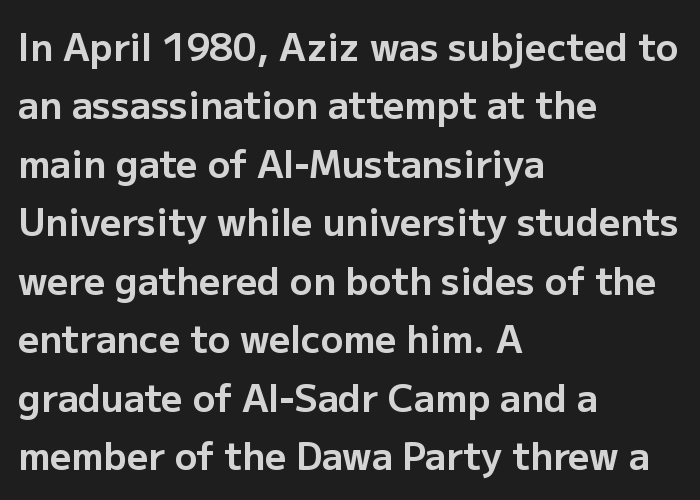
{"serif": "no", "italic": "no", "bold": "yes", "weight": "bold", "width": "normal", "stroke_contrast": "low", "x_height": "medium", "monospaced": "no", "underline": "no", "align": "left", "line_spacing": "normal", "line_spacing_ratio": 1.58, "letter_spacing": "normal", "letter_spacing_em": 0.0, "glyph_px": 37}
